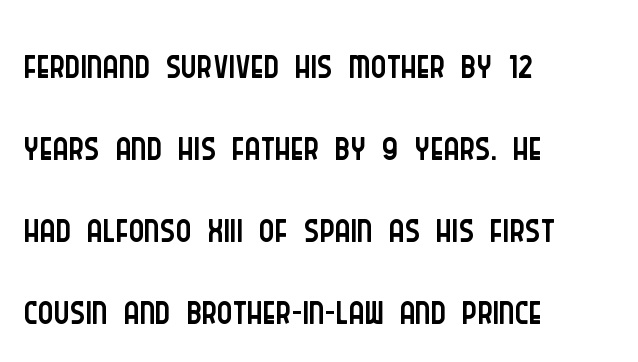
Q: Is the text bold? A: No.
Q: Is the text italic (slanted)? A: No, it is upright.
Q: Is the typeface a serif or a sans-serif typeface? A: Sans-serif.
Q: Is the text underlined? A: No.
Q: How is the paragraph aligned? A: Left-aligned.
Q: Is the spacing between letters normal or unusually wide? A: Normal.
Q: Is the spacing between lines tight, normal or loose? A: Normal.
Q: Width (condensed, normal, or wide)? A: Condensed.
Q: Stroke contrast? A: Low.
Q: x-height? A: Large.
Q: Monospaced? A: No.
